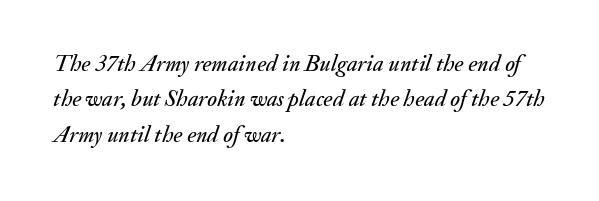
Q: Is the text italic (slanted)? A: Yes, it leans right by about 20 degrees.
Q: Is the text underlined? A: No.
Q: How is the paragraph aligned? A: Left-aligned.
Q: Is the spacing between letters normal or unusually wide? A: Normal.
Q: Is the spacing between lines tight, normal or loose? A: Normal.
